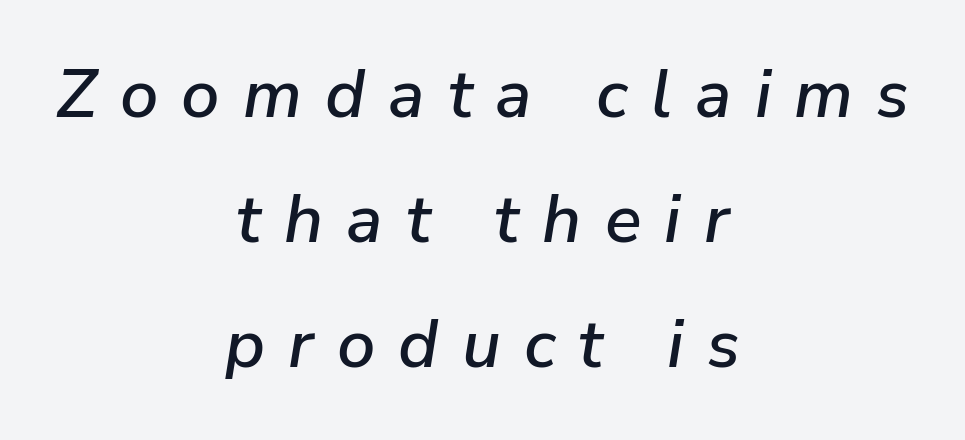
A typesetter would call this proportional, since set widths differ per character. Has an underline been added? It has not. Someone cranked the tracking dial way up on this one. Yep, that's italic — everything's leaning. Reading down the block, each line starts at a different indent, mirrored at its end.
